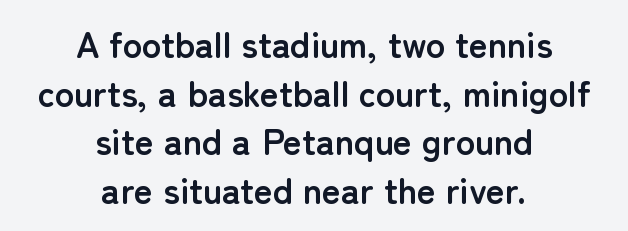
Q: Is the text bold? A: Yes.
Q: Is the text italic (slanted)? A: No, it is upright.
Q: Is the typeface a serif or a sans-serif typeface? A: Sans-serif.
Q: Is the text underlined? A: No.
Q: How is the paragraph aligned? A: Centered.
Q: Is the spacing between letters normal or unusually wide? A: Normal.
Q: Is the spacing between lines tight, normal or loose? A: Normal.
Q: Width (condensed, normal, or wide)? A: Normal.
Q: Stroke contrast? A: Low.
Q: x-height? A: Medium.
Q: Monospaced? A: No.
